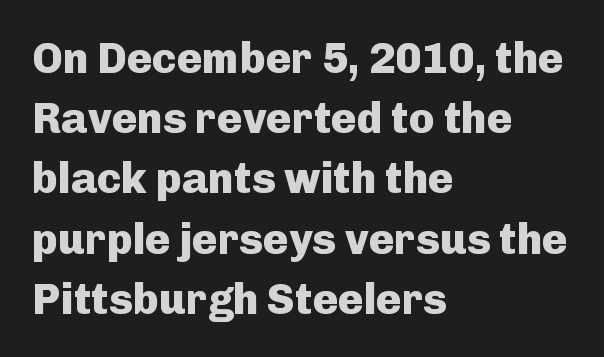
Q: Is the text bold? A: Yes.
Q: Is the text italic (slanted)? A: No, it is upright.
Q: Is the typeface a serif or a sans-serif typeface? A: Sans-serif.
Q: Is the text underlined? A: No.
Q: How is the paragraph aligned? A: Left-aligned.
Q: Is the spacing between letters normal or unusually wide? A: Normal.
Q: Is the spacing between lines tight, normal or loose? A: Normal.
Q: Width (condensed, normal, or wide)? A: Normal.
Q: Stroke contrast? A: Low.
Q: x-height? A: Medium.
Q: Monospaced? A: No.
